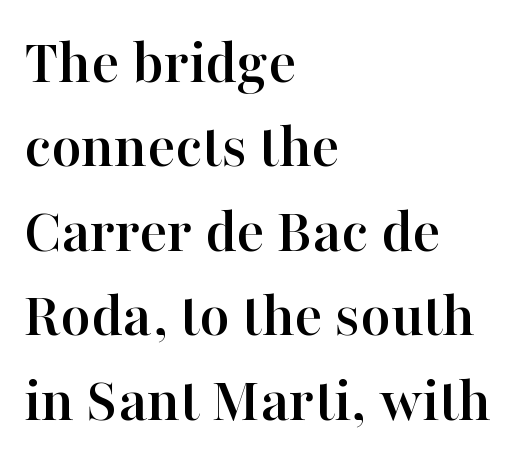
Note the varied advance widths — an 'i' is clearly narrower than an 'm'. Look at the tracking — it's just the regular setting, nothing added. The strip under each line holds only bare page. You can tell from the footed stems that serif type was used. Line spacing here is normal.
